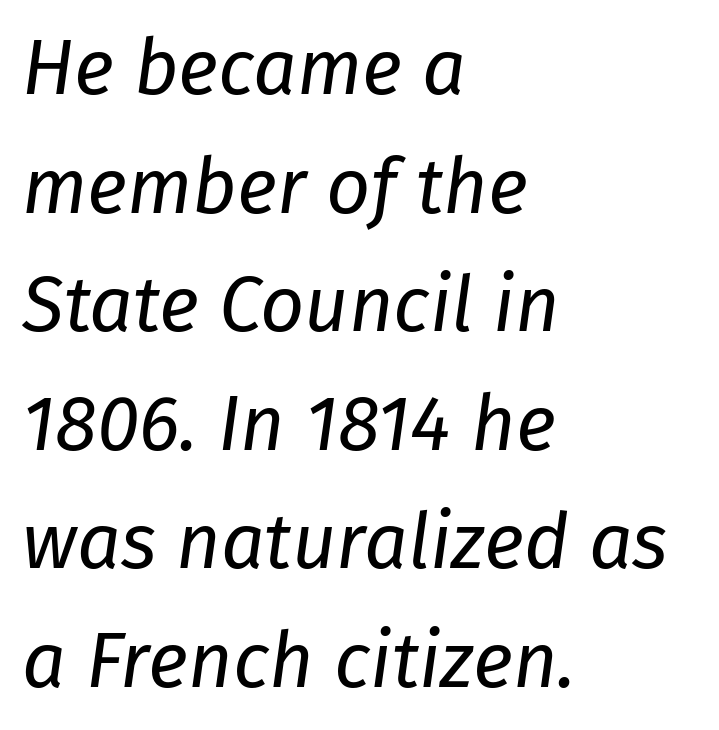
The image shows 77 px regular-weight type, italic (leaning right); set left-aligned, normal line spacing (1.54x), normal letter spacing, not underlined; low stroke contrast and a medium x-height.
